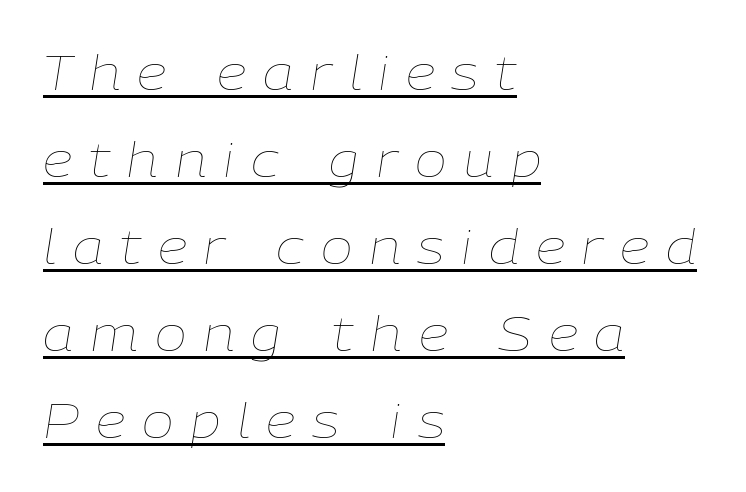
The image shows 48 px thin type, italic (leaning right); set left-aligned, line spacing 1.81x, unusually wide letter spacing (+0.35 em), underlined; low stroke contrast and a medium x-height.
